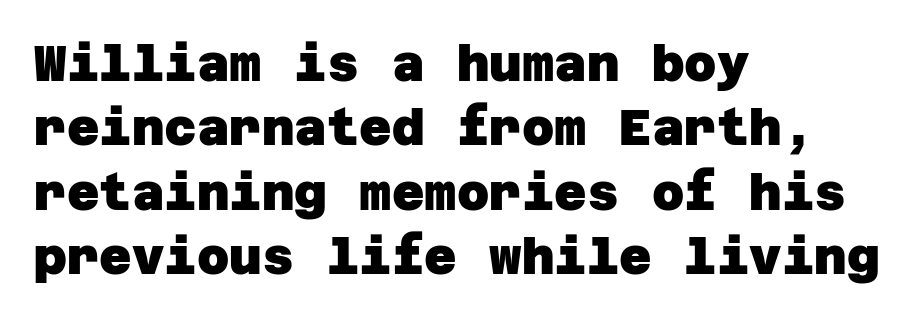
{"serif": "no", "bold": "yes", "weight": "heavy", "width": "normal", "stroke_contrast": "low", "x_height": "large", "underline": "no", "align": "left", "line_spacing": "normal", "line_spacing_ratio": 1.29, "letter_spacing": "normal", "letter_spacing_em": 0.0, "glyph_px": 50}
